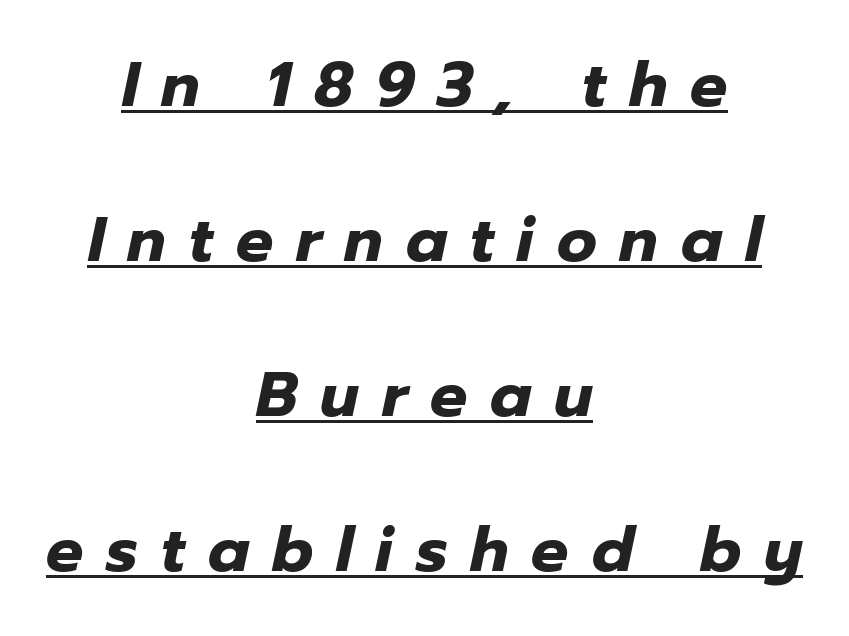
Q: Is the text bold? A: Yes.
Q: Is the text italic (slanted)? A: Yes, it leans right by about 12 degrees.
Q: Is the text underlined? A: Yes.
Q: How is the paragraph aligned? A: Centered.
Q: Is the spacing between letters normal or unusually wide? A: Unusually wide.
Q: Is the spacing between lines tight, normal or loose? A: Loose.
Q: Width (condensed, normal, or wide)? A: Normal.
Q: Stroke contrast? A: Low.
Q: x-height? A: Medium.
Q: Monospaced? A: No.
